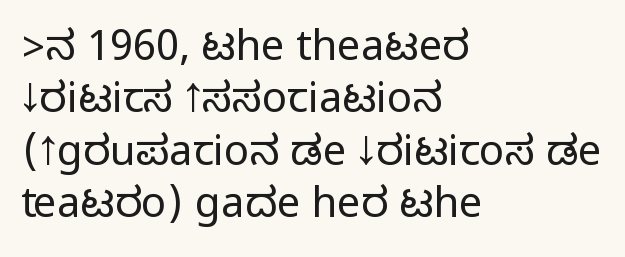
Q: Is the text italic (slanted)? A: No, it is upright.
Q: Is the typeface a serif or a sans-serif typeface? A: Sans-serif.
Q: Is the text underlined? A: No.
Q: How is the paragraph aligned? A: Left-aligned.
Q: Is the spacing between letters normal or unusually wide? A: Normal.
Q: Is the spacing between lines tight, normal or loose? A: Normal.
Q: Width (condensed, normal, or wide)? A: Condensed.
Q: Stroke contrast? A: Medium.
Q: Monospaced? A: No.
